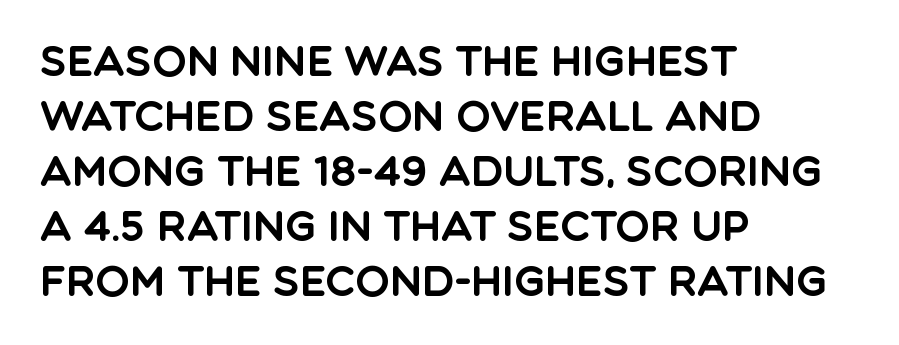
Standard letterfit; no display-style spreading of the glyphs. Evenly set lines give the paragraph a standard silhouette. Unlike a traditional serif, this face leaves its strokes unadorned. Alignment: flush left.
